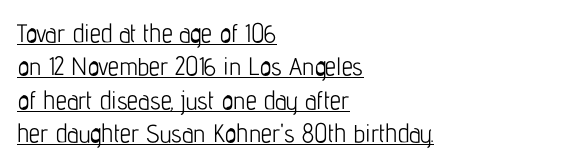
The image shows 25 px text type, upright; set left-aligned, normal line spacing (1.34x), normal letter spacing, underlined.
